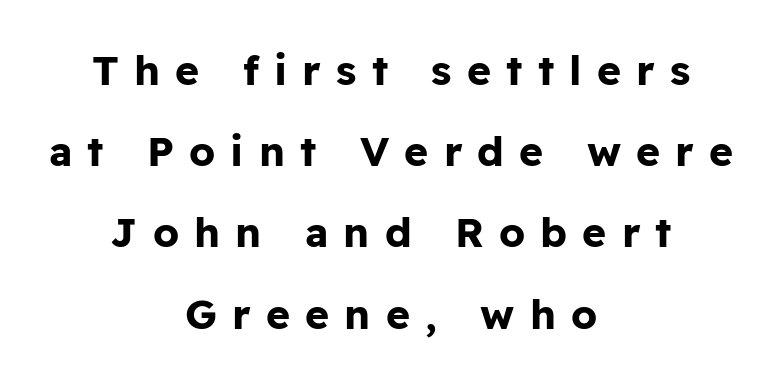
{"serif": "no", "italic": "no", "bold": "yes", "weight": "bold", "width": "normal", "stroke_contrast": "low", "x_height": "medium", "monospaced": "no", "underline": "no", "align": "center", "line_spacing": "loose", "line_spacing_ratio": 1.98, "letter_spacing": "wide", "letter_spacing_em": 0.37, "glyph_px": 41}
